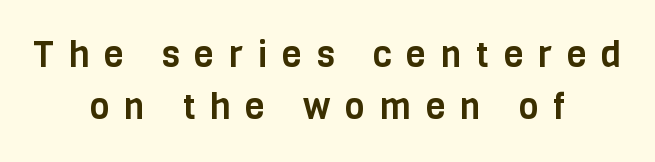
The image shows 36 px condensed sans-serif type, upright; set centered, normal line spacing (1.45x), unusually wide letter spacing (+0.41 em), not underlined; low stroke contrast and a large x-height.
